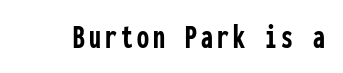
Q: Is the text bold? A: Yes.
Q: Is the text italic (slanted)? A: No, it is upright.
Q: Is the typeface a serif or a sans-serif typeface? A: Sans-serif.
Q: Is the text underlined? A: No.
Q: Width (condensed, normal, or wide)? A: Condensed.
Q: Stroke contrast? A: Low.
Q: x-height? A: Medium.
Q: Monospaced? A: Yes.
